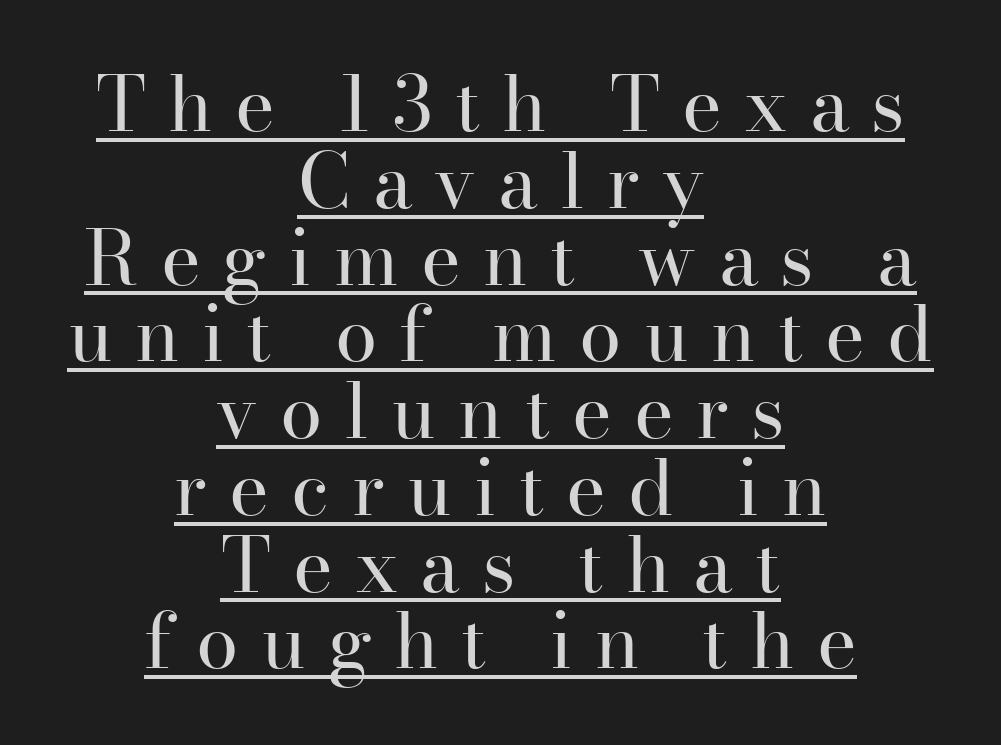
Q: Is the text bold? A: No.
Q: Is the text italic (slanted)? A: No, it is upright.
Q: Is the typeface a serif or a sans-serif typeface? A: Serif.
Q: Is the text underlined? A: Yes.
Q: How is the paragraph aligned? A: Centered.
Q: Is the spacing between letters normal or unusually wide? A: Unusually wide.
Q: Is the spacing between lines tight, normal or loose? A: Tight.
Q: Width (condensed, normal, or wide)? A: Normal.
Q: Stroke contrast? A: High.
Q: x-height? A: Small.
Q: Monospaced? A: No.
